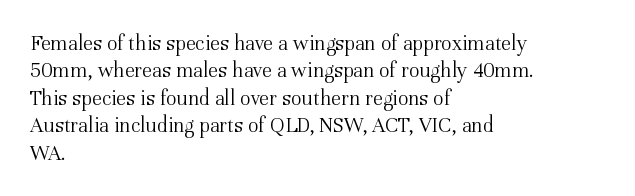
The image shows 22 px text type, upright; set left-aligned, normal line spacing (1.25x), normal letter spacing, not underlined.
